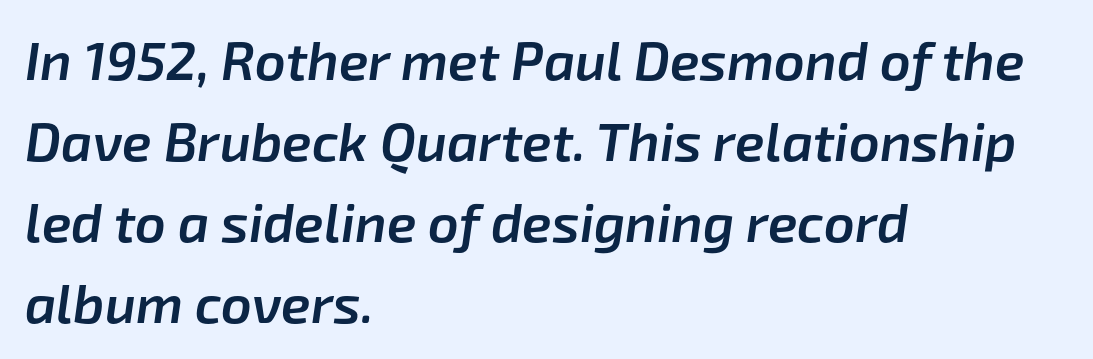
{"italic": "yes", "lean": "right", "slant_degrees": 8, "bold": "semi", "weight": "semibold", "width": "normal", "stroke_contrast": "low", "x_height": "medium", "monospaced": "no", "underline": "no", "align": "left", "line_spacing": "normal", "line_spacing_ratio": 1.5, "letter_spacing": "normal", "letter_spacing_em": 0.0, "glyph_px": 54}
